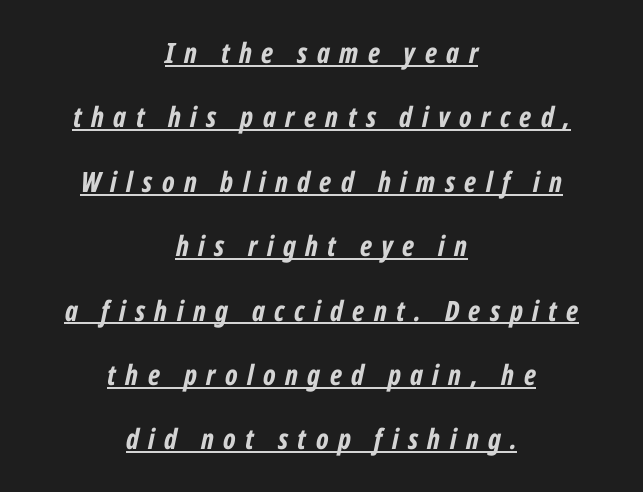
The image shows 28 px bold, condensed type, italic (leaning right); set centered, loose line spacing (2.3x), unusually wide letter spacing (+0.34 em), underlined; low stroke contrast and a medium x-height.
